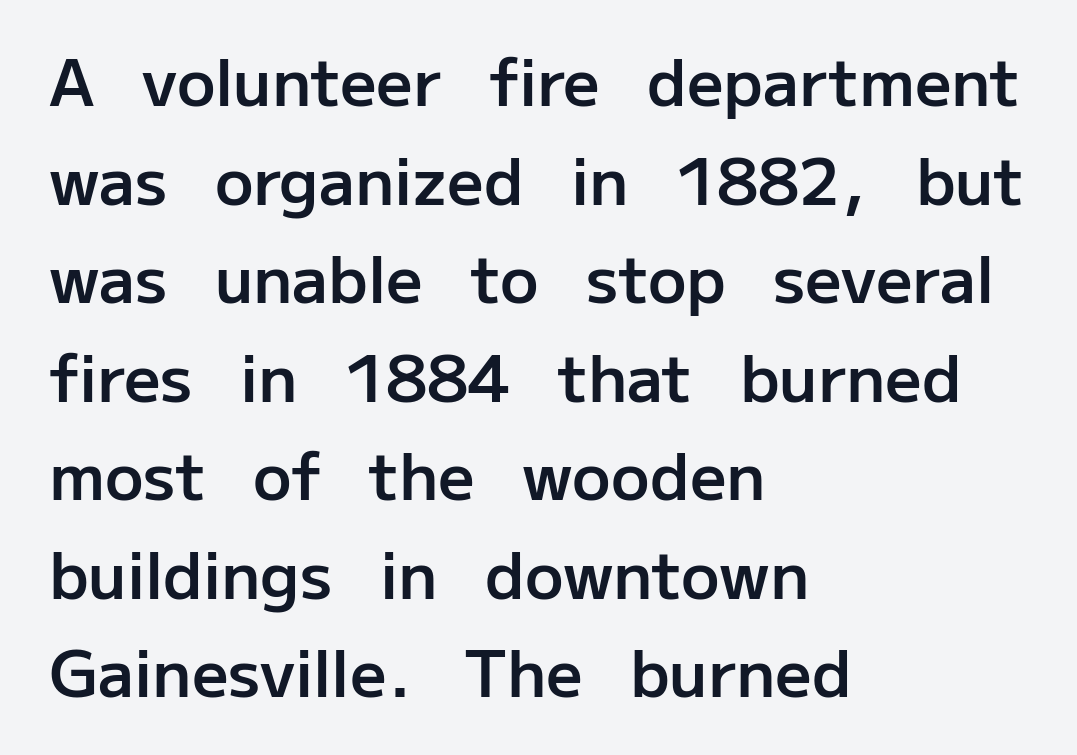
The image shows 64 px semibold sans-serif type, upright; set left-aligned, normal line spacing (1.54x), normal letter spacing, not underlined; low stroke contrast and a medium x-height.
